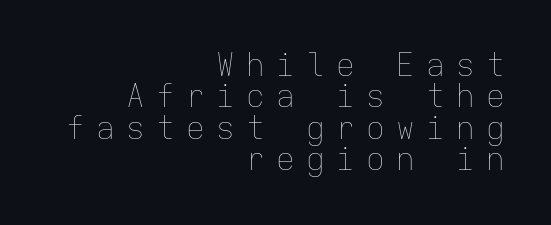
{"italic": "no", "bold": "no", "weight": "thin", "width": "normal", "stroke_contrast": "low", "x_height": "medium", "monospaced": "yes", "underline": "no", "align": "right", "line_spacing": "tight", "line_spacing_ratio": 1.01, "letter_spacing": "wide", "letter_spacing_em": 0.37, "glyph_px": 31}
